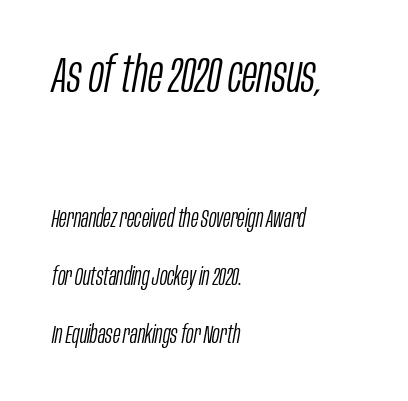
The lettering tilts uniformly, giving the passage an italic look. Between one letter and the next there's only the usual sliver of space. Spacing verdict: proportional, widths tailored to each character. If you squint, the top block still reads clearly — it's the larger of the two. The line-height multiplier appears high, well above default. A bare baseline throughout the passage.
